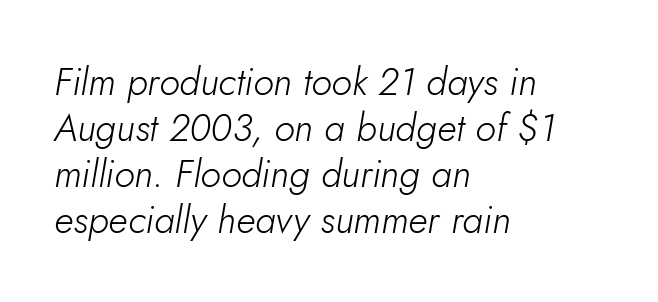
Casual observation: everything's shoved over to the left. Check the space under the baseline: it is left empty. Is the letter spacing exaggerated? No — it looks like the ordinary default. The weight tops out at a normal text grade.
